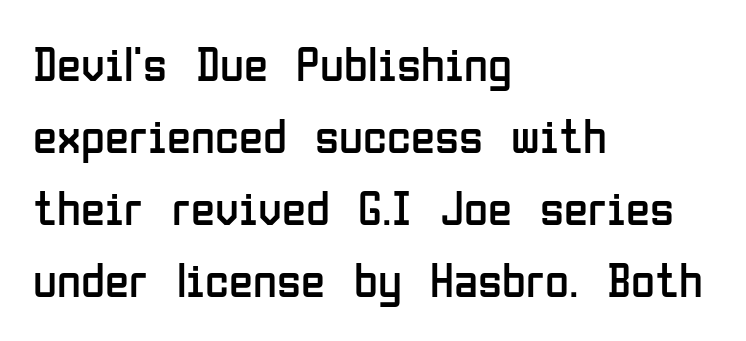
Q: Is the text bold? A: No.
Q: Is the text italic (slanted)? A: No, it is upright.
Q: Is the typeface a serif or a sans-serif typeface? A: Sans-serif.
Q: Is the text underlined? A: No.
Q: How is the paragraph aligned? A: Left-aligned.
Q: Is the spacing between letters normal or unusually wide? A: Normal.
Q: Is the spacing between lines tight, normal or loose? A: Normal.
Q: Width (condensed, normal, or wide)? A: Condensed.
Q: Stroke contrast? A: Low.
Q: x-height? A: Medium.
Q: Monospaced? A: No.
